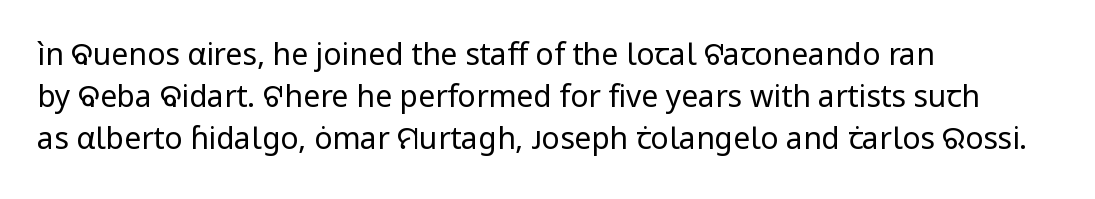
Q: Is the text bold? A: No.
Q: Is the text italic (slanted)? A: No, it is upright.
Q: Is the typeface a serif or a sans-serif typeface? A: Sans-serif.
Q: Is the text underlined? A: No.
Q: How is the paragraph aligned? A: Left-aligned.
Q: Is the spacing between letters normal or unusually wide? A: Normal.
Q: Is the spacing between lines tight, normal or loose? A: Normal.
Q: Width (condensed, normal, or wide)? A: Normal.
Q: Stroke contrast? A: Low.
Q: x-height? A: Medium.
Q: Monospaced? A: No.
